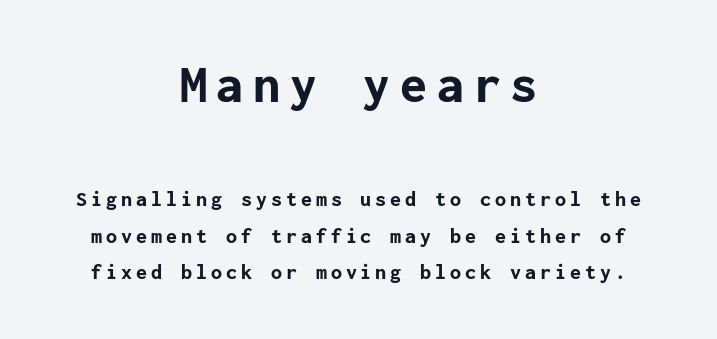
Q: Is the text bold? A: Yes.
Q: Is the text italic (slanted)? A: No, it is upright.
Q: Is the typeface a serif or a sans-serif typeface? A: Sans-serif.
Q: Is the text underlined? A: No.
Q: How is the paragraph aligned? A: Centered.
Q: Is the spacing between lines tight, normal or loose? A: Normal.
Q: Which block of text is set in a larger size, the first (top) or the second (bottom)? A: The first (top) one.
Q: Width (condensed, normal, or wide)? A: Normal.
Q: Stroke contrast? A: Low.
Q: x-height? A: Medium.
